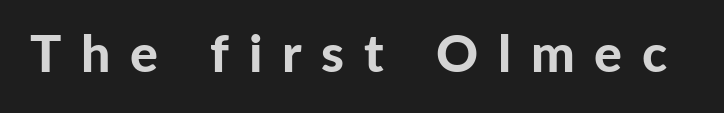
Q: Is the text bold? A: Yes.
Q: Is the text italic (slanted)? A: No, it is upright.
Q: Is the typeface a serif or a sans-serif typeface? A: Sans-serif.
Q: Is the text underlined? A: No.
Q: Is the spacing between letters normal or unusually wide? A: Unusually wide.
Q: Width (condensed, normal, or wide)? A: Normal.
Q: Stroke contrast? A: Low.
Q: x-height? A: Medium.
Q: Monospaced? A: No.
